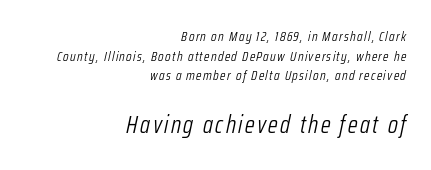
{"italic": "yes", "lean": "right", "slant_degrees": 12, "bold": "no", "underline": "no", "align": "right", "line_spacing": "normal", "line_spacing_ratio": 1.41, "larger_block": "second", "size_ratio": 1.79, "glyph_px": 25}
